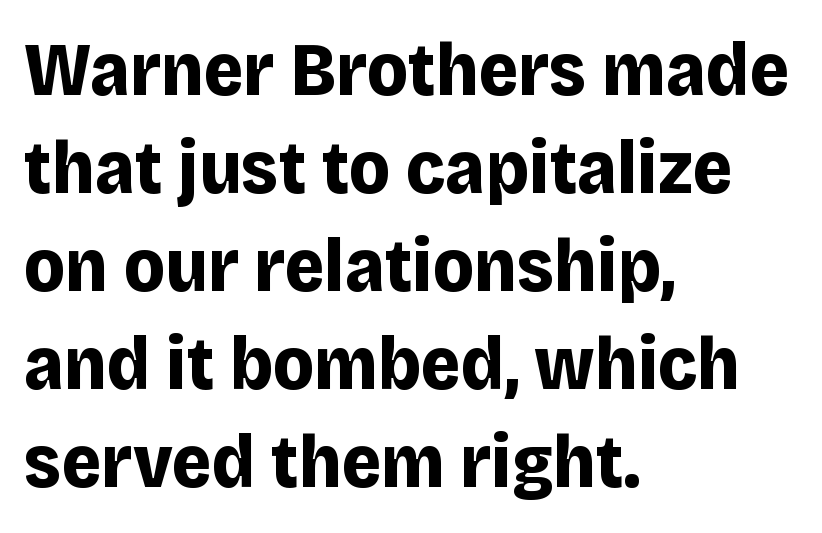
In terms of letterform style, serifs are entirely absent. Descender tails drop into unmarked territory. Alignment: flush left. This sample has the flowing, uneven cadence of proportional lettering. Rows of type keep a routine distance in the vertical direction.
